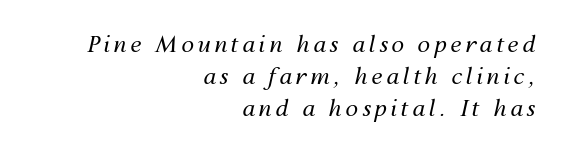
Leading matches the norm, producing a regular column. The cut favours lightness, reaching ordinary text weight at its darkest. Letters rest on an invisible, unmarked baseline. There's an unmistakable incline to the writing here.
